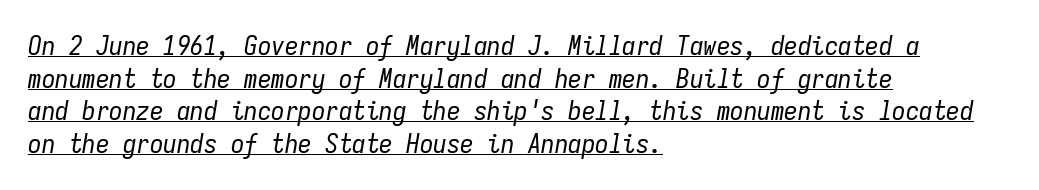
Look at the tracking — it's just the regular setting, nothing added. Stems and bowls with no extra thickness — not bold. The text carries the slant typical of an italic or oblique font. Left-aligned paragraph, ragged on the right. The rendering uses the underline text-decoration.
